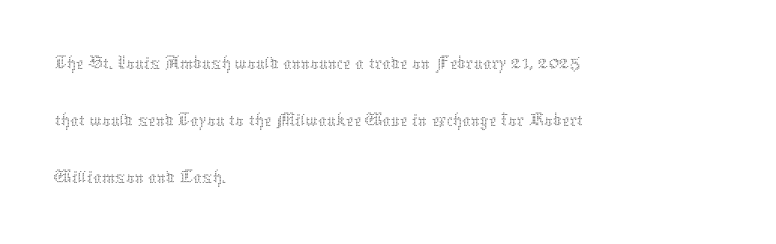
Q: Is the text bold? A: No.
Q: Is the text italic (slanted)? A: No, it is upright.
Q: Is the text underlined? A: No.
Q: How is the paragraph aligned? A: Left-aligned.
Q: Is the spacing between letters normal or unusually wide? A: Normal.
Q: Is the spacing between lines tight, normal or loose? A: Normal.
Q: Width (condensed, normal, or wide)? A: Normal.
Q: Stroke contrast? A: Medium.
Q: x-height? A: Medium.
Q: Monospaced? A: No.
